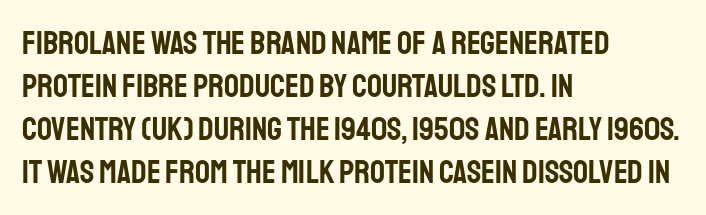
Look at the bottom of the vertical strokes: they stop flat, with no serifs. What stands out about the letter spacing? Nothing — it is the standard amount. Visually the block forms a straight wall on the left and a jagged coastline on the right. How would I describe the line gaps? Plain and ordinary.
